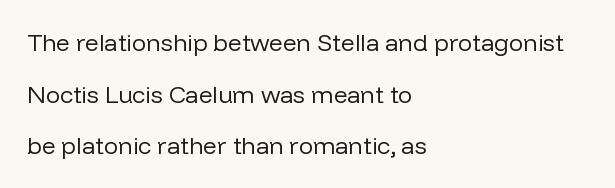
{"italic": "no", "bold": "no", "underline": "no", "align": "left", "line_spacing": "loose", "line_spacing_ratio": 2.15, "letter_spacing": "normal", "letter_spacing_em": 0.0, "glyph_px": 24}
